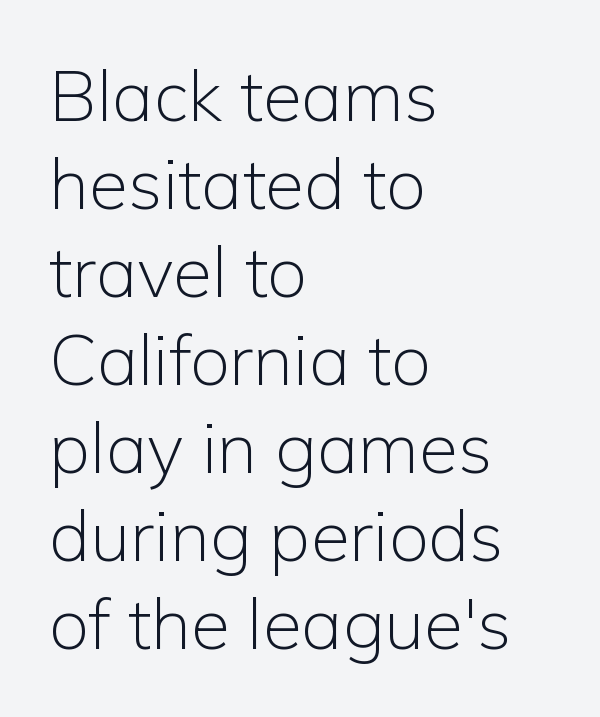
{"serif": "no", "italic": "no", "bold": "no", "weight": "light", "width": "normal", "stroke_contrast": "low", "x_height": "medium", "monospaced": "no", "underline": "no", "align": "left", "line_spacing_ratio": 1.24, "letter_spacing": "normal", "letter_spacing_em": 0.0, "glyph_px": 71}
